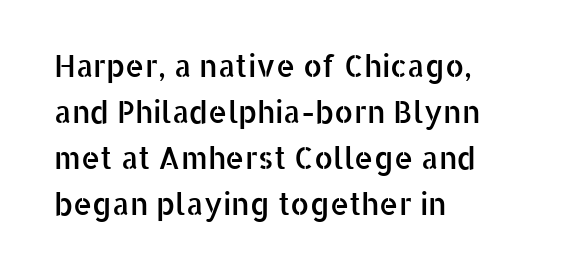
Q: Is the text italic (slanted)? A: No, it is upright.
Q: Is the typeface a serif or a sans-serif typeface? A: Sans-serif.
Q: Is the text underlined? A: No.
Q: How is the paragraph aligned? A: Left-aligned.
Q: Is the spacing between letters normal or unusually wide? A: Normal.
Q: Is the spacing between lines tight, normal or loose? A: Normal.
Q: Width (condensed, normal, or wide)? A: Normal.
Q: Stroke contrast? A: Low.
Q: x-height? A: Medium.
Q: Monospaced? A: No.
